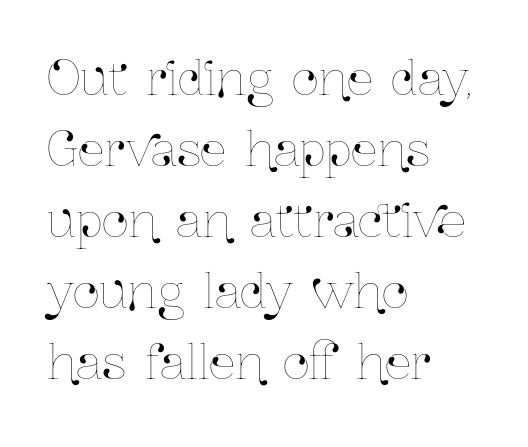
The space directly below the letters is spotless. Here the glyphs are tracked normally, forming tight word shapes. Italic: no, the glyphs are upright roman. Evenly set lines give the paragraph a standard silhouette. The paragraph shown leans on its left margin. The passage shown is typed in a proportional face where columns would drift.
